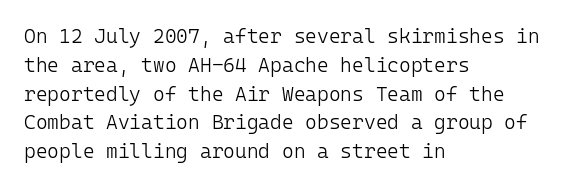
Q: Is the text bold? A: No.
Q: Is the text italic (slanted)? A: No, it is upright.
Q: Is the text underlined? A: No.
Q: How is the paragraph aligned? A: Left-aligned.
Q: Is the spacing between letters normal or unusually wide? A: Normal.
Q: Is the spacing between lines tight, normal or loose? A: Normal.
